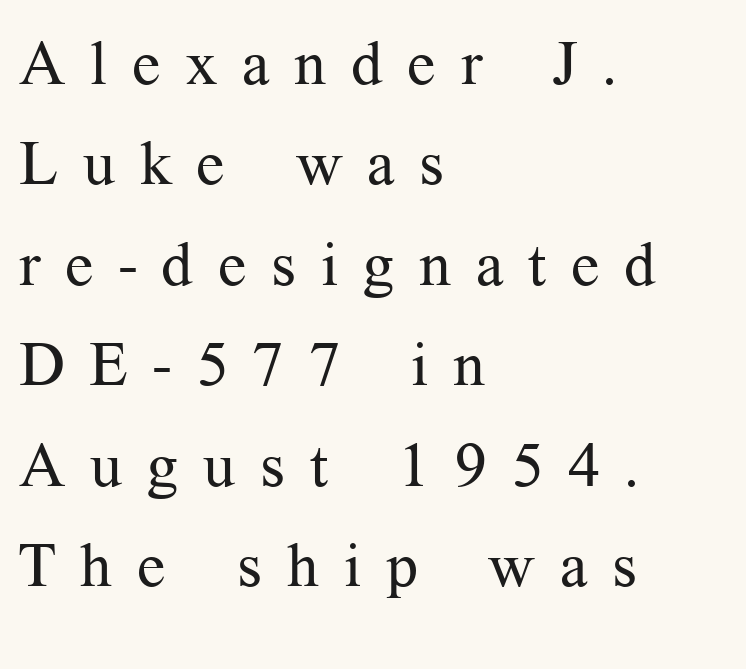
Q: Is the text bold? A: No.
Q: Is the text italic (slanted)? A: No, it is upright.
Q: Is the typeface a serif or a sans-serif typeface? A: Serif.
Q: Is the text underlined? A: No.
Q: How is the paragraph aligned? A: Left-aligned.
Q: Is the spacing between letters normal or unusually wide? A: Unusually wide.
Q: Is the spacing between lines tight, normal or loose? A: Normal.
Q: Width (condensed, normal, or wide)? A: Normal.
Q: Stroke contrast? A: Medium.
Q: x-height? A: Medium.
Q: Monospaced? A: No.
